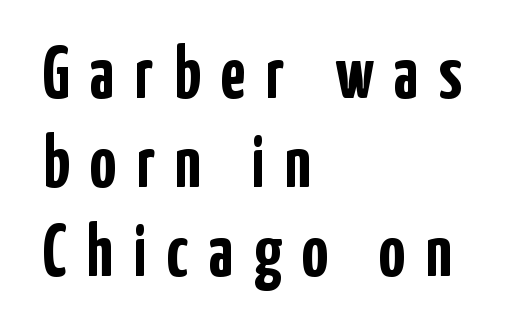
Teacher's note: observe the even left margin — that is flush-left alignment. Characters remain perfectly vertical along every line. Beneath every word, the page is bare. Spacing verdict: proportional, widths tailored to each character. Compared with typical body copy, the letter spacing here is much looser. The passage shown is typeset with a sans-serif family.
